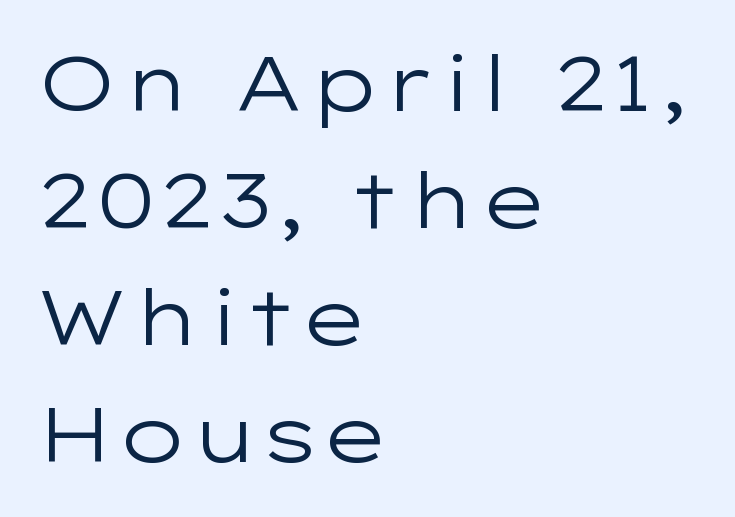
Q: Is the text bold? A: No.
Q: Is the text italic (slanted)? A: No, it is upright.
Q: Is the typeface a serif or a sans-serif typeface? A: Sans-serif.
Q: Is the text underlined? A: No.
Q: How is the paragraph aligned? A: Left-aligned.
Q: Is the spacing between letters normal or unusually wide? A: Normal.
Q: Is the spacing between lines tight, normal or loose? A: Normal.
Q: Width (condensed, normal, or wide)? A: Wide.
Q: Stroke contrast? A: Low.
Q: x-height? A: Medium.
Q: Monospaced? A: No.
